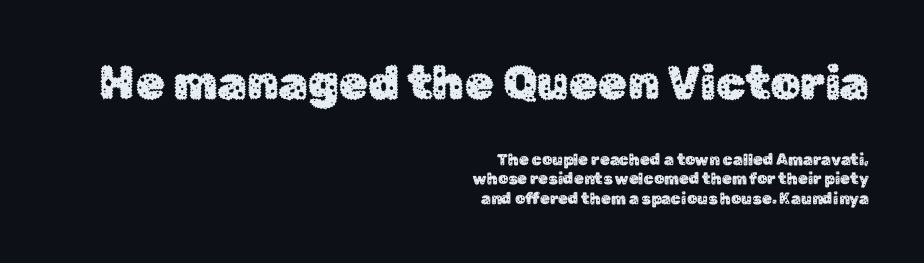
{"serif": "no", "italic": "no", "width": "normal", "stroke_contrast": "low", "x_height": "medium", "monospaced": "no", "underline": "no", "align": "right", "line_spacing_ratio": 1.22, "letter_spacing": "normal", "letter_spacing_em": 0.0, "larger_block": "first", "size_ratio": 2.94, "glyph_px": 47}
